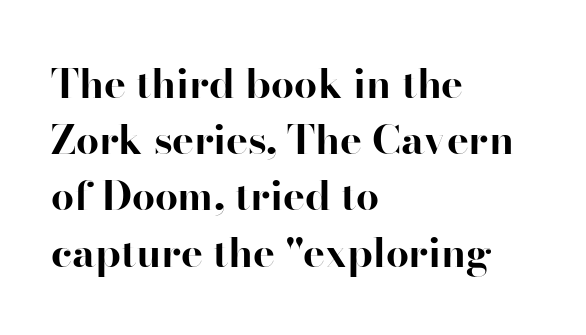
{"serif": "yes", "italic": "no", "bold": "yes", "weight": "bold", "width": "normal", "stroke_contrast": "high", "x_height": "small", "monospaced": "no", "underline": "no", "align": "left", "line_spacing": "normal", "line_spacing_ratio": 1.37, "letter_spacing": "normal", "letter_spacing_em": 0.0, "glyph_px": 41}
